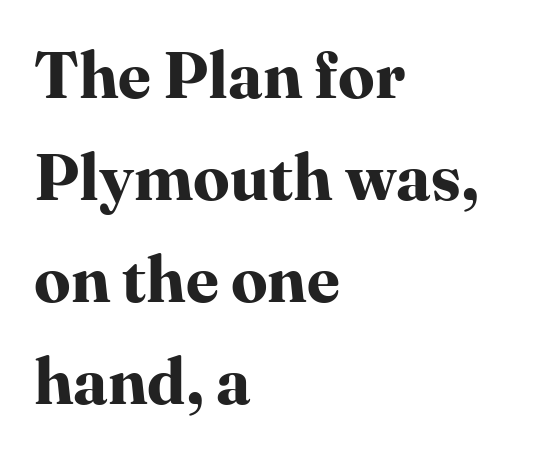
Q: Is the text bold? A: Yes.
Q: Is the text italic (slanted)? A: No, it is upright.
Q: Is the typeface a serif or a sans-serif typeface? A: Serif.
Q: Is the text underlined? A: No.
Q: How is the paragraph aligned? A: Left-aligned.
Q: Is the spacing between letters normal or unusually wide? A: Normal.
Q: Is the spacing between lines tight, normal or loose? A: Normal.
Q: Width (condensed, normal, or wide)? A: Normal.
Q: Stroke contrast? A: High.
Q: x-height? A: Medium.
Q: Monospaced? A: No.
